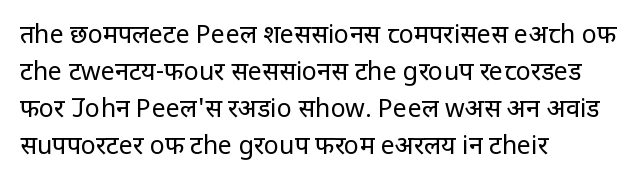
The image shows 25 px text type, upright; set left-aligned, normal line spacing (1.48x), normal letter spacing, not underlined.
